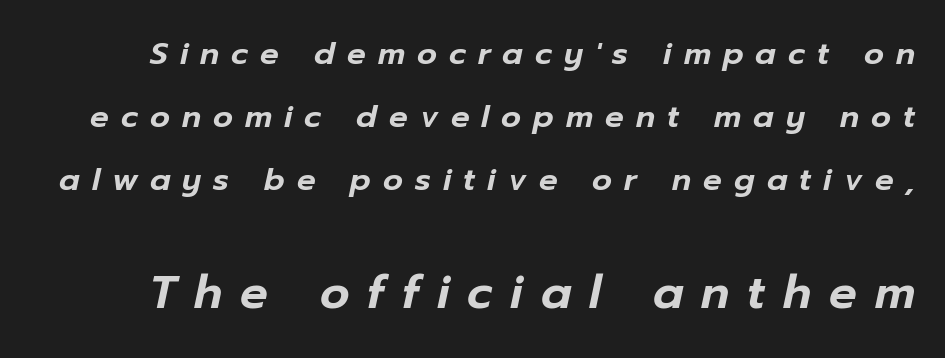
The image shows 46 px text type, italic (leaning right); set loose line spacing (2.04x), unusually wide letter spacing (+0.39 em), not underlined; the second (bottom) block is 1.48x larger; low stroke contrast and a medium x-height.
